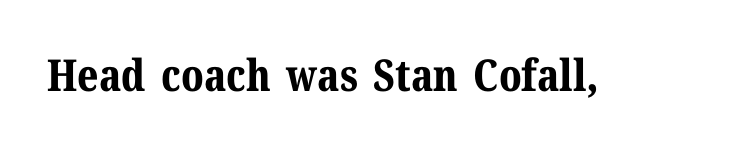
The image shows 44 px bold serif type, upright; set normal letter spacing, not underlined; medium stroke contrast and a medium x-height.
